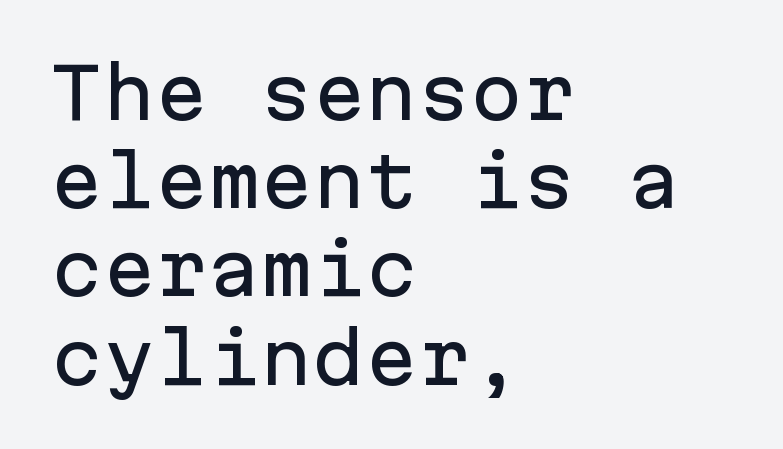
{"serif": "no", "italic": "no", "width": "normal", "stroke_contrast": "low", "x_height": "medium", "monospaced": "yes", "underline": "no", "align": "left", "line_spacing": "normal", "line_spacing_ratio": 1.26, "letter_spacing": "normal", "letter_spacing_em": 0.0, "glyph_px": 70}
